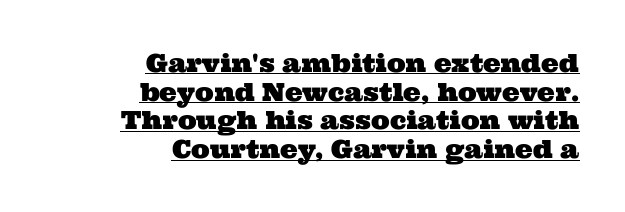
Q: Is the text underlined? A: Yes.
Q: How is the paragraph aligned? A: Right-aligned.
Q: Is the spacing between letters normal or unusually wide? A: Normal.
Q: Is the spacing between lines tight, normal or loose? A: Tight.
